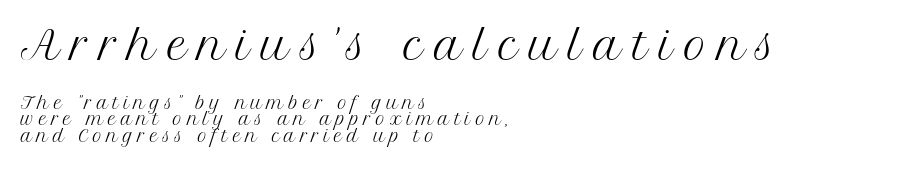
Q: Is the text bold? A: No.
Q: Is the text italic (slanted)? A: Yes.
Q: Is the typeface a serif or a sans-serif typeface? A: Serif.
Q: Is the text underlined? A: No.
Q: How is the paragraph aligned? A: Left-aligned.
Q: Is the spacing between letters normal or unusually wide? A: Unusually wide.
Q: Is the spacing between lines tight, normal or loose? A: Tight.
Q: Which block of text is set in a larger size, the first (top) or the second (bottom)? A: The first (top) one.
Q: Width (condensed, normal, or wide)? A: Normal.
Q: Stroke contrast? A: Medium.
Q: x-height? A: Medium.
Q: Monospaced? A: No.
